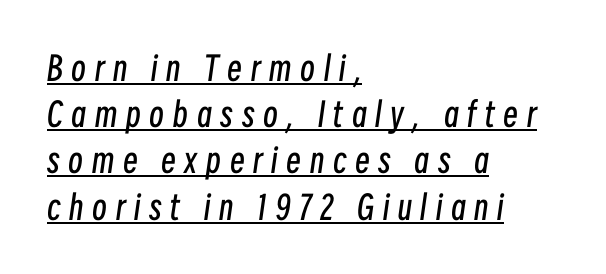
Q: Is the text bold? A: No.
Q: Is the text italic (slanted)? A: Yes, it leans right by about 8 degrees.
Q: Is the text underlined? A: Yes.
Q: How is the paragraph aligned? A: Left-aligned.
Q: Is the spacing between letters normal or unusually wide? A: Unusually wide.
Q: Is the spacing between lines tight, normal or loose? A: Normal.
Q: Width (condensed, normal, or wide)? A: Condensed.
Q: Stroke contrast? A: Low.
Q: x-height? A: Medium.
Q: Monospaced? A: No.
